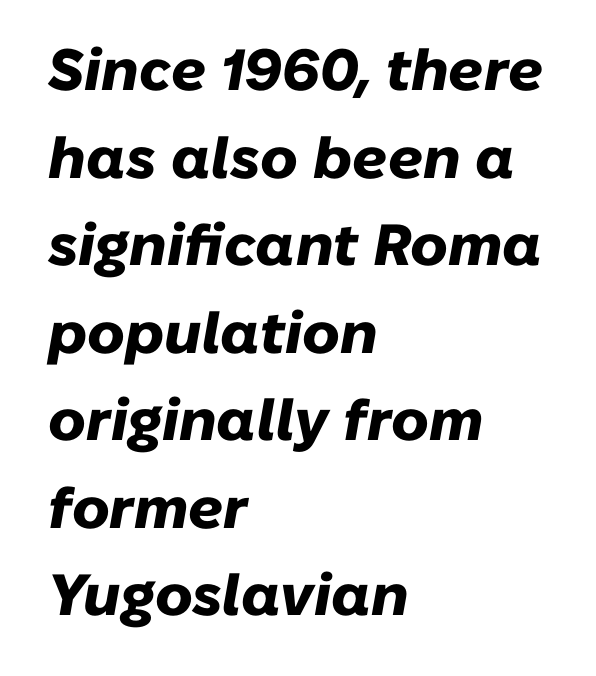
The image shows 58 px heavy type, italic (leaning right); set left-aligned, normal line spacing (1.51x), normal letter spacing, not underlined; low stroke contrast and a medium x-height.
